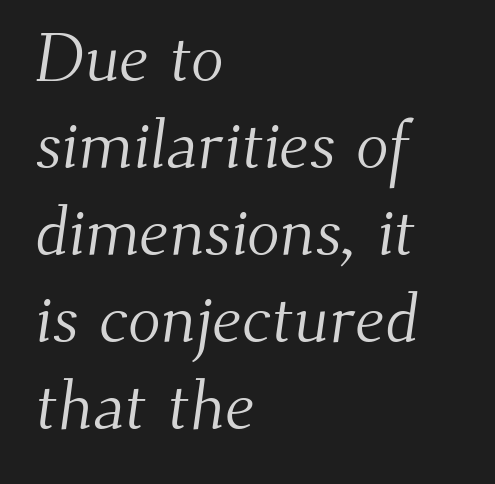
The image shows 68 px light serif type; set left-aligned, normal line spacing (1.28x), normal letter spacing, not underlined; medium stroke contrast and a small x-height.
